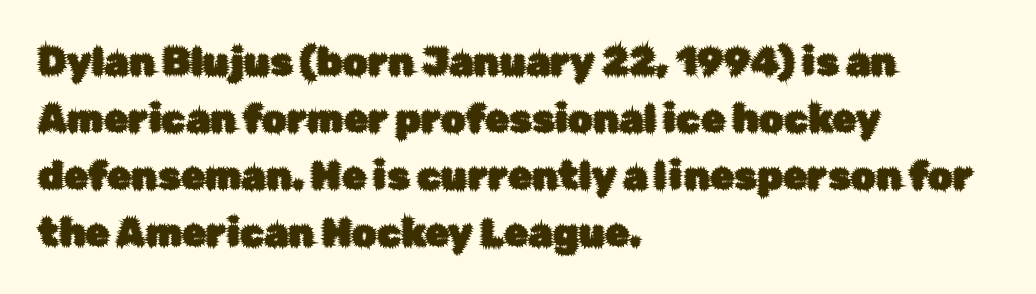
Bare-footed words on every line. Observe the absence of serifs on each vertical stroke in this sample. Upright lettering throughout. The rendering uses natural spacing where letterforms have individual widths.
